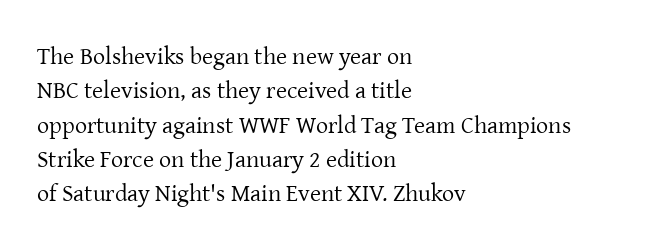
Q: Is the text bold? A: No.
Q: Is the text italic (slanted)? A: No, it is upright.
Q: Is the text underlined? A: No.
Q: How is the paragraph aligned? A: Left-aligned.
Q: Is the spacing between letters normal or unusually wide? A: Normal.
Q: Is the spacing between lines tight, normal or loose? A: Normal.
